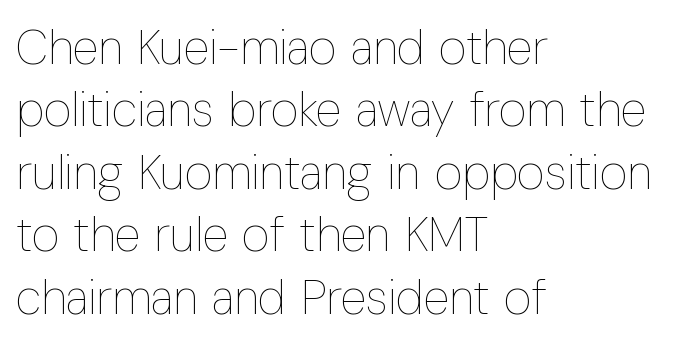
{"italic": "no", "bold": "no", "weight": "thin", "width": "condensed", "stroke_contrast": "low", "x_height": "medium", "monospaced": "no", "underline": "no", "align": "left", "line_spacing": "normal", "line_spacing_ratio": 1.3, "letter_spacing": "normal", "letter_spacing_em": 0.0, "glyph_px": 48}
